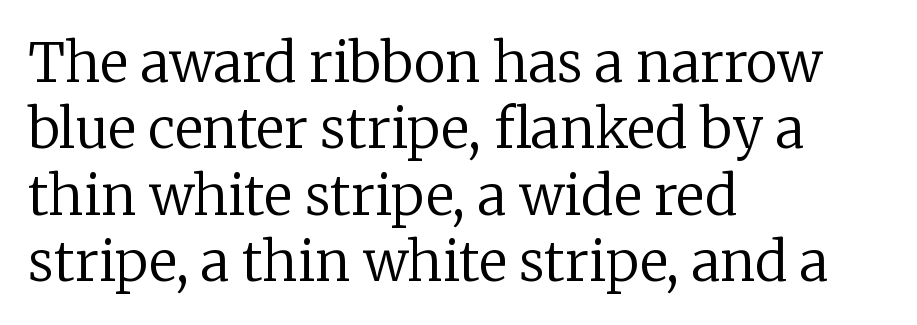
Q: Is the text bold? A: No.
Q: Is the text italic (slanted)? A: No, it is upright.
Q: Is the typeface a serif or a sans-serif typeface? A: Serif.
Q: Is the text underlined? A: No.
Q: How is the paragraph aligned? A: Left-aligned.
Q: Is the spacing between letters normal or unusually wide? A: Normal.
Q: Width (condensed, normal, or wide)? A: Normal.
Q: Stroke contrast? A: Low.
Q: x-height? A: Medium.
Q: Monospaced? A: No.
